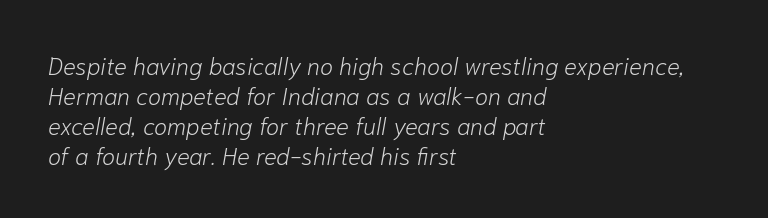
Letters rest on an invisible, unmarked baseline. The block of text has a typical density, with ordinary space between rows. The letterforms sit at book weight or below. Where is the straight margin? On the left.
